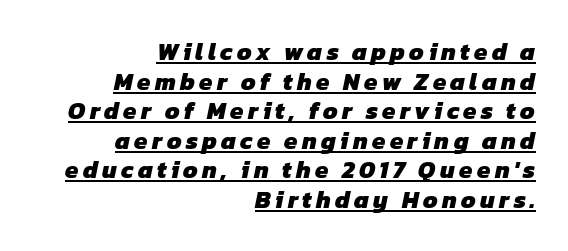
{"bold": "yes", "underline": "yes", "align": "right", "line_spacing_ratio": 1.23, "glyph_px": 24}
